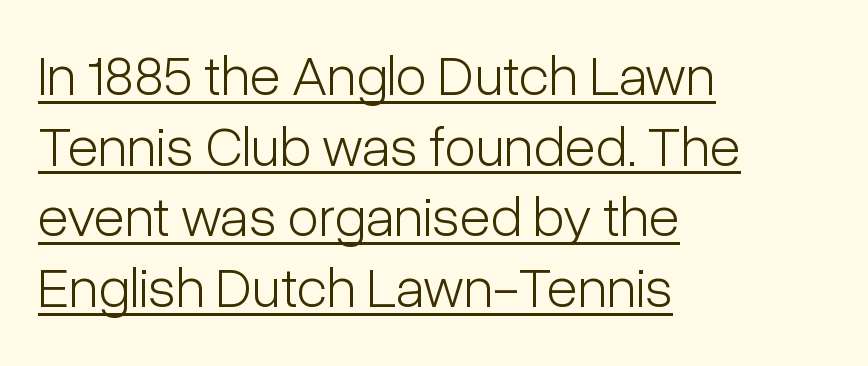
Q: Is the text bold? A: No.
Q: Is the text italic (slanted)? A: No, it is upright.
Q: Is the typeface a serif or a sans-serif typeface? A: Sans-serif.
Q: Is the text underlined? A: Yes.
Q: How is the paragraph aligned? A: Left-aligned.
Q: Is the spacing between letters normal or unusually wide? A: Normal.
Q: Width (condensed, normal, or wide)? A: Condensed.
Q: Stroke contrast? A: Low.
Q: x-height? A: Medium.
Q: Monospaced? A: No.
